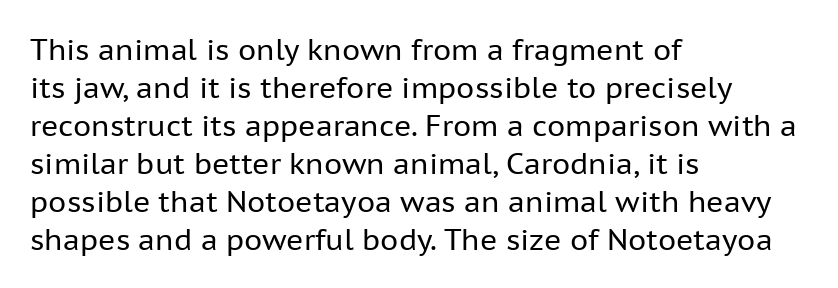
Q: Is the text bold? A: No.
Q: Is the text italic (slanted)? A: No, it is upright.
Q: Is the typeface a serif or a sans-serif typeface? A: Sans-serif.
Q: Is the text underlined? A: No.
Q: How is the paragraph aligned? A: Left-aligned.
Q: Is the spacing between letters normal or unusually wide? A: Normal.
Q: Is the spacing between lines tight, normal or loose? A: Normal.
Q: Width (condensed, normal, or wide)? A: Normal.
Q: Stroke contrast? A: Low.
Q: x-height? A: Medium.
Q: Monospaced? A: No.
